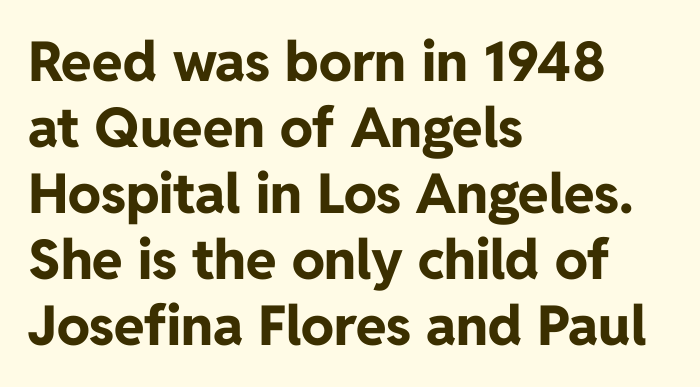
{"serif": "no", "italic": "no", "bold": "yes", "weight": "bold", "width": "normal", "stroke_contrast": "low", "x_height": "medium", "monospaced": "no", "underline": "no", "align": "left", "line_spacing_ratio": 1.2, "letter_spacing": "normal", "letter_spacing_em": 0.0, "glyph_px": 55}
